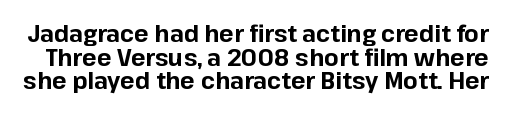
{"italic": "no", "bold": "yes", "underline": "no", "line_spacing": "tight", "line_spacing_ratio": 0.98, "letter_spacing": "normal", "letter_spacing_em": 0.0, "glyph_px": 24}
